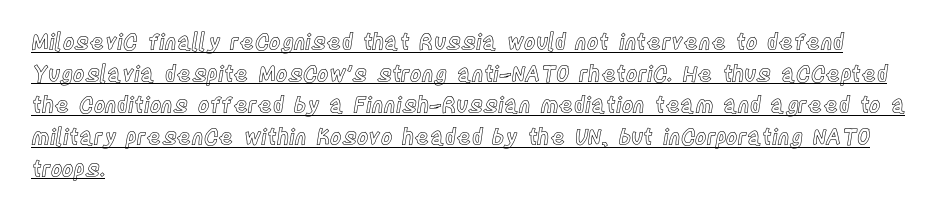
The image shows 22 px text type; set left-aligned, normal line spacing (1.44x), normal letter spacing, underlined.
